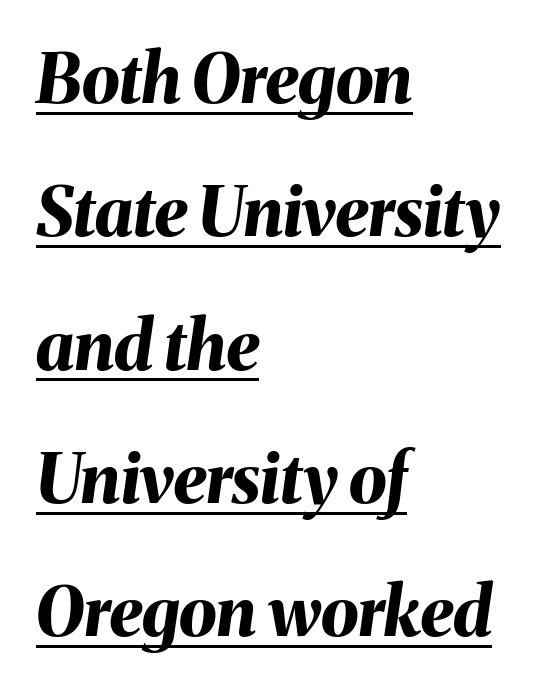
Spacing between characters is what you'd get straight out of the box. Its strokes are broad and dark, the hallmark of bold type. Italic? Definitely — the glyphs are oblique. What decoration does the sample have? An underline.
